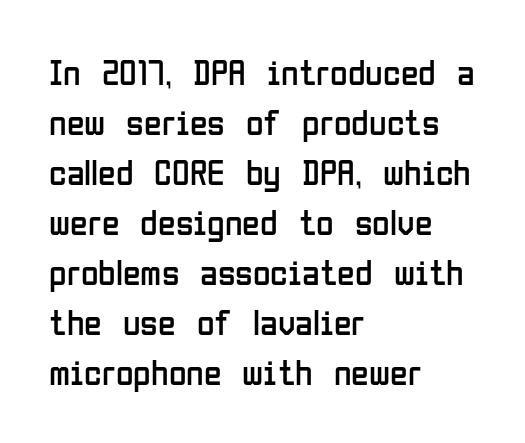
Q: Is the text bold? A: No.
Q: Is the text italic (slanted)? A: No, it is upright.
Q: Is the typeface a serif or a sans-serif typeface? A: Sans-serif.
Q: Is the text underlined? A: No.
Q: How is the paragraph aligned? A: Left-aligned.
Q: Is the spacing between letters normal or unusually wide? A: Normal.
Q: Is the spacing between lines tight, normal or loose? A: Normal.
Q: Width (condensed, normal, or wide)? A: Condensed.
Q: Stroke contrast? A: Low.
Q: x-height? A: Medium.
Q: Monospaced? A: No.
